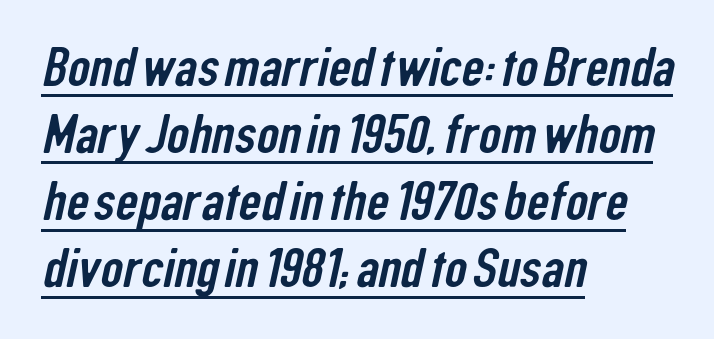
The image shows 55 px condensed sans-serif type; set left-aligned, line spacing 1.22x, normal letter spacing, underlined; low stroke contrast and a medium x-height.
